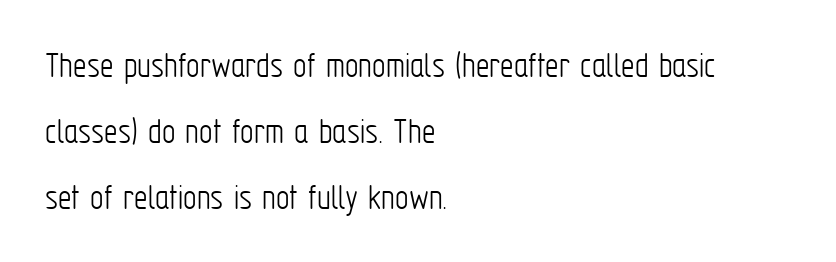
Do the characters align in a grid? No, the font is proportional. The passage shown is not underscored anywhere. Line starts are locked; line ends wander. Unlike italic type, these characters show no tilt at all. Weight class: somewhere from thin through regular.
